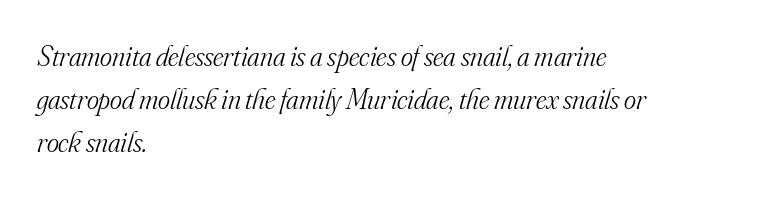
The image shows 29 px light serif type, italic (leaning right); set left-aligned, normal line spacing (1.48x), normal letter spacing, not underlined; medium stroke contrast and a small x-height.
